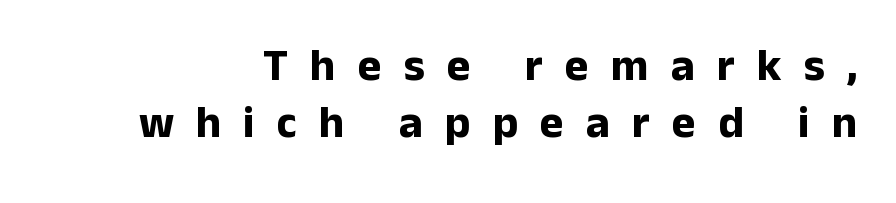
The image shows 45 px bold sans-serif type, upright; set normal line spacing (1.26x), unusually wide letter spacing (+0.49 em), not underlined; low stroke contrast and a medium x-height.
